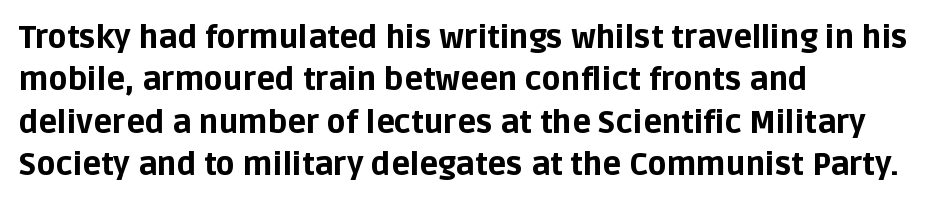
The image shows 31 px bold sans-serif type, upright; set left-aligned, normal line spacing (1.37x), normal letter spacing, not underlined; low stroke contrast and a large x-height.
